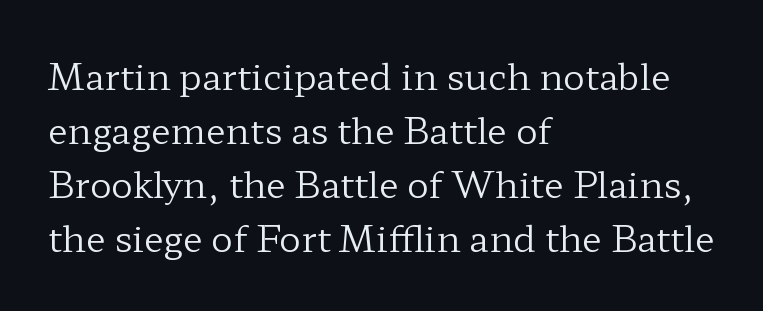
The image shows 36 px regular-weight, wide serif type, upright; set left-aligned, normal line spacing (1.5x), normal letter spacing, not underlined; low stroke contrast and a medium x-height.
